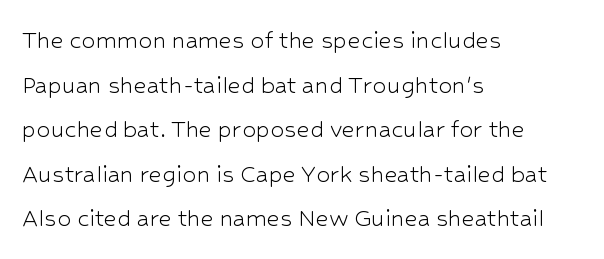
One glance says typical: line gaps are just what's usual. Layout note: lines flush left. I'd call this a sans setting — the letters go barefoot. Check the space under the baseline: it is left empty.
